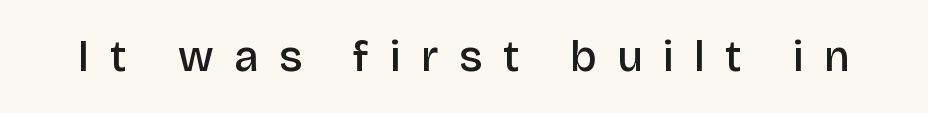
{"serif": "no", "italic": "no", "bold": "semi", "weight": "semibold", "width": "normal", "stroke_contrast": "low", "x_height": "large", "monospaced": "no", "underline": "no", "letter_spacing": "wide", "letter_spacing_em": 0.47, "glyph_px": 44}
